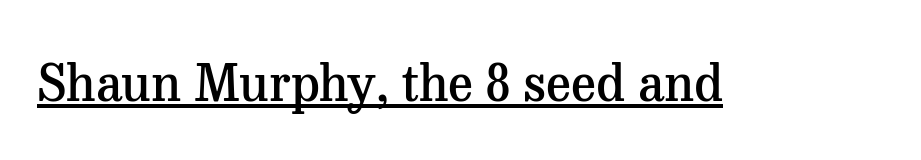
Q: Is the text bold? A: Semi-bold.
Q: Is the text italic (slanted)? A: No, it is upright.
Q: Is the typeface a serif or a sans-serif typeface? A: Serif.
Q: Is the text underlined? A: Yes.
Q: Is the spacing between letters normal or unusually wide? A: Normal.
Q: Width (condensed, normal, or wide)? A: Normal.
Q: Stroke contrast? A: Medium.
Q: x-height? A: Medium.
Q: Monospaced? A: No.
